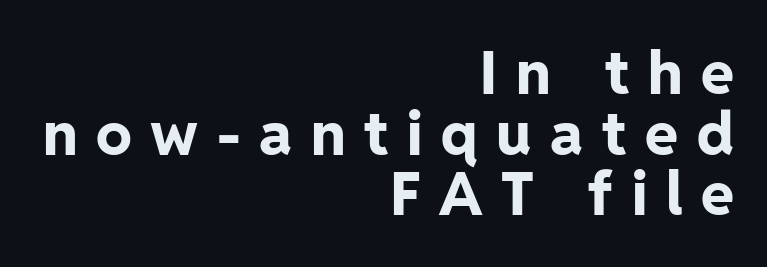
{"serif": "no", "italic": "no", "bold": "yes", "weight": "bold", "width": "normal", "stroke_contrast": "low", "x_height": "medium", "monospaced": "no", "underline": "no", "align": "right", "line_spacing": "tight", "line_spacing_ratio": 1.01, "letter_spacing": "wide", "letter_spacing_em": 0.31, "glyph_px": 60}
